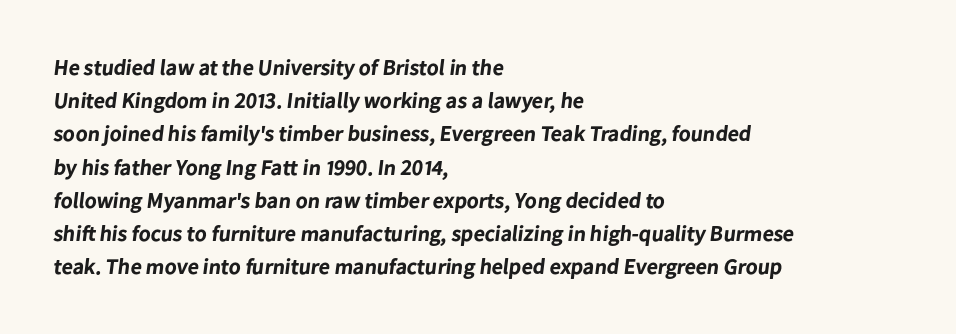
The image shows 22 px bold type; set left-aligned, normal line spacing (1.51x), normal letter spacing, not underlined.
